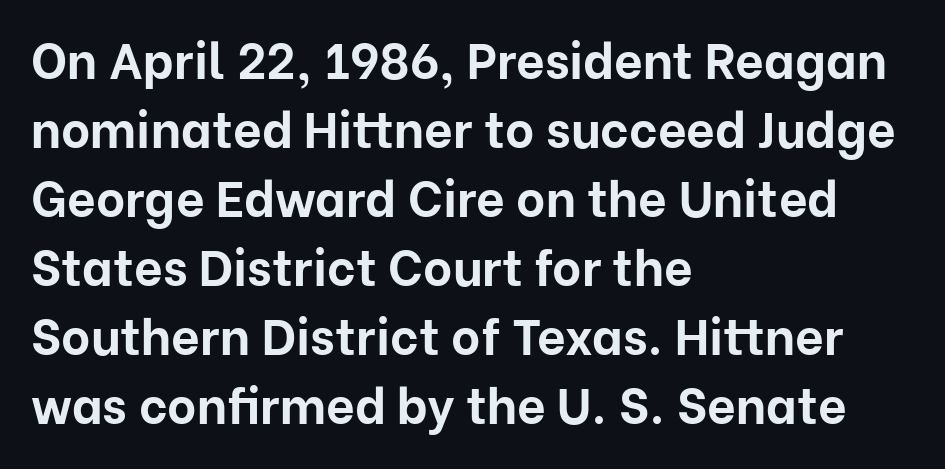
The image shows 50 px bold sans-serif type, upright; set left-aligned, normal line spacing (1.38x), normal letter spacing, not underlined; low stroke contrast and a medium x-height.
